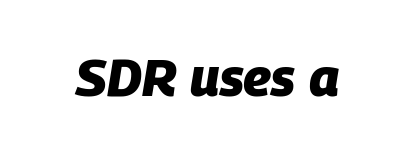
{"italic": "yes", "lean": "right", "slant_degrees": 9, "bold": "yes", "weight": "heavy", "width": "normal", "stroke_contrast": "low", "x_height": "large", "monospaced": "no", "underline": "no", "letter_spacing": "normal", "letter_spacing_em": 0.0, "glyph_px": 52}
